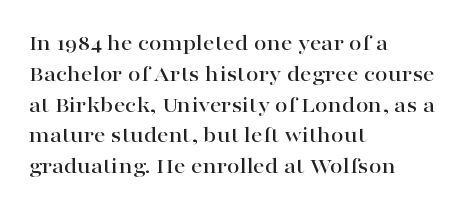
{"italic": "no", "underline": "no", "align": "left", "line_spacing": "normal", "line_spacing_ratio": 1.34, "letter_spacing": "normal", "letter_spacing_em": 0.0, "glyph_px": 23}
